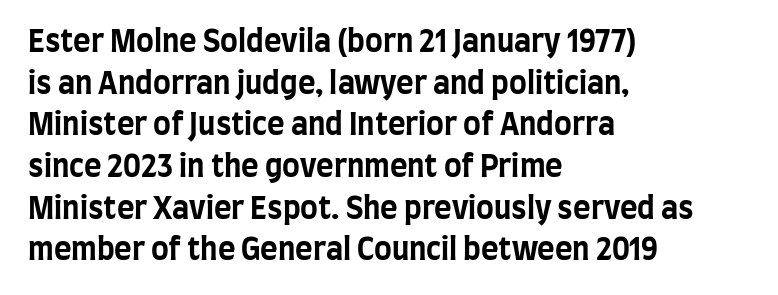
If you drew a line through each stem, it would be perfectly vertical. The text was rendered using a sans face with plain stroke endings. Compared with typical body copy, the letter spacing here is the same. These lines stack with their left ends in a neat column.
